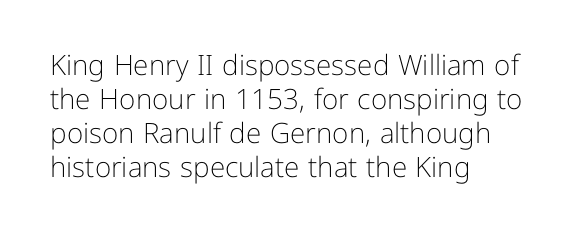
The image shows 28 px light sans-serif type, upright; set left-aligned, line spacing 1.22x, normal letter spacing, not underlined; low stroke contrast and a medium x-height.
